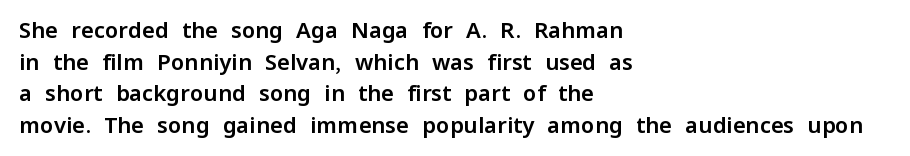
{"italic": "no", "underline": "no", "align": "left", "line_spacing": "normal", "line_spacing_ratio": 1.44, "letter_spacing": "normal", "letter_spacing_em": 0.0, "glyph_px": 22}
